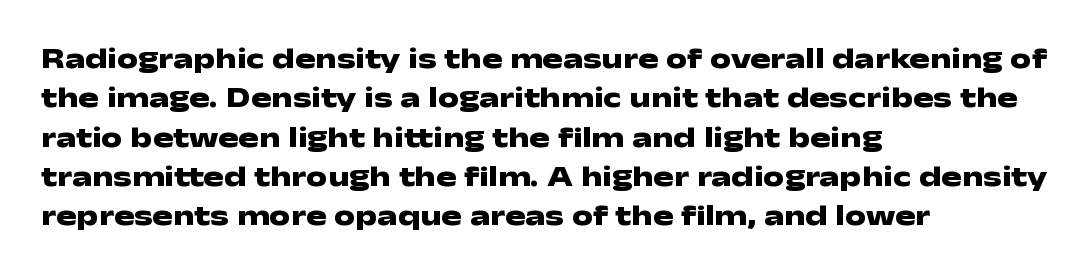
{"serif": "no", "italic": "no", "bold": "yes", "weight": "heavy", "width": "wide", "stroke_contrast": "low", "x_height": "medium", "monospaced": "no", "underline": "no", "align": "left", "line_spacing": "normal", "line_spacing_ratio": 1.31, "letter_spacing": "normal", "letter_spacing_em": 0.0, "glyph_px": 30}
